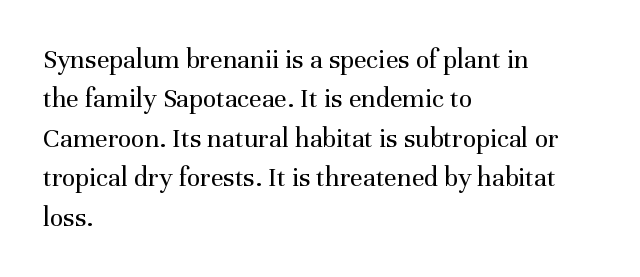
Italic? Not at all — the glyphs are vertical. The strokes are not fattened; the text isn't bold. Typeset ragged right — the left edge is the straight one. The horizontal fit of the characters is conventional and even. Letters rest on an invisible, unmarked baseline.
